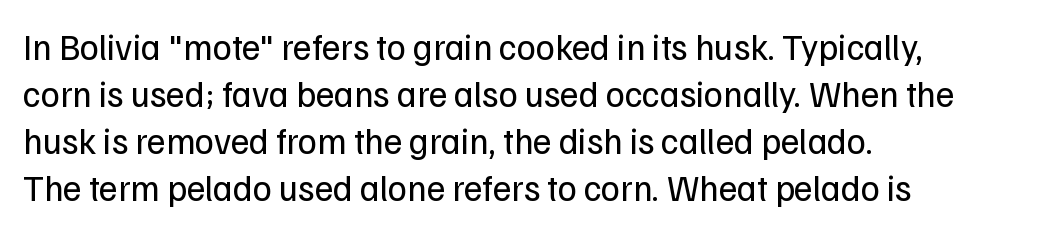
The image shows 36 px regular-weight sans-serif type, upright; set left-aligned, normal line spacing (1.31x), normal letter spacing, not underlined; low stroke contrast and a medium x-height.
